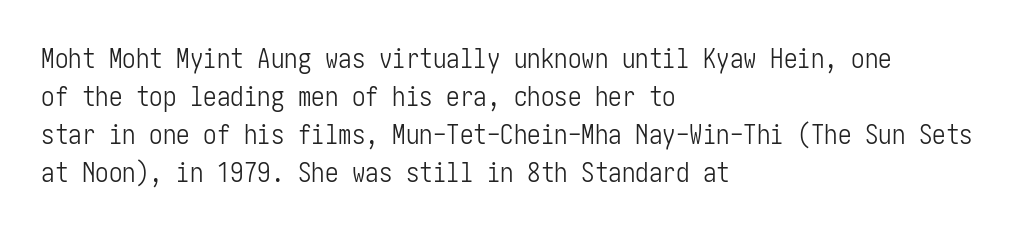
The designer left line spacing at the default. A classic flush-left, rag-right setting is used for this passage. The font sits on the lighter half of the weight spectrum, regular included. The letters stand straight up with perfectly vertical stems. No word sits above an underline.
